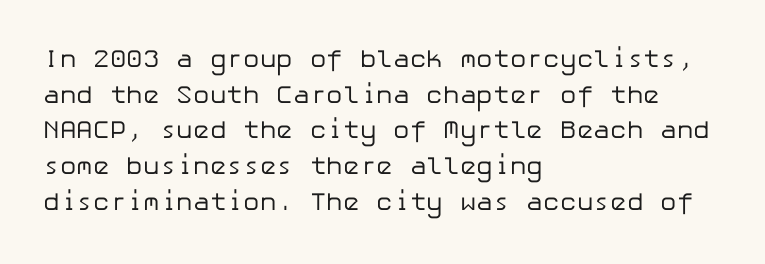
{"italic": "no", "bold": "no", "underline": "no", "align": "left", "line_spacing": "normal", "line_spacing_ratio": 1.43, "letter_spacing": "normal", "letter_spacing_em": 0.0, "glyph_px": 25}
